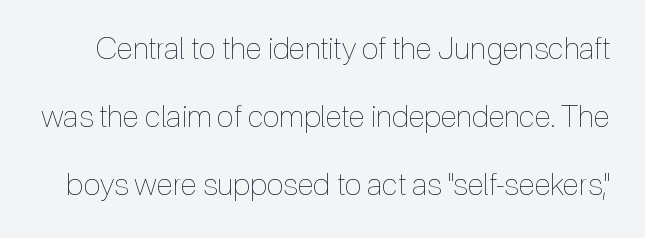
{"italic": "no", "bold": "no", "weight": "thin", "width": "condensed", "x_height": "medium", "monospaced": "no", "underline": "no", "line_spacing": "loose", "line_spacing_ratio": 2.19, "letter_spacing": "normal", "letter_spacing_em": 0.0, "glyph_px": 31}
